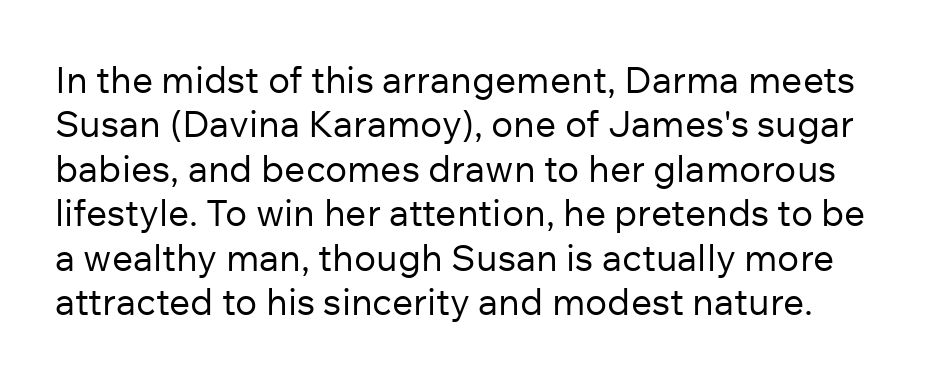
{"serif": "no", "italic": "no", "bold": "no", "weight": "regular", "width": "normal", "stroke_contrast": "low", "x_height": "medium", "monospaced": "no", "underline": "no", "line_spacing_ratio": 1.2, "letter_spacing": "normal", "letter_spacing_em": 0.0, "glyph_px": 37}
